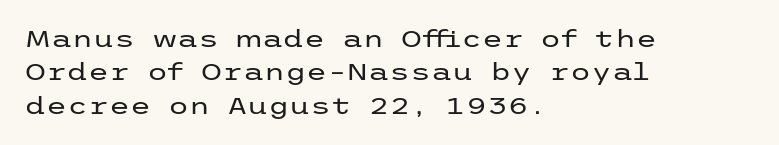
The image shows 24 px text type, upright; set left-aligned, normal line spacing (1.39x), normal letter spacing, not underlined.
